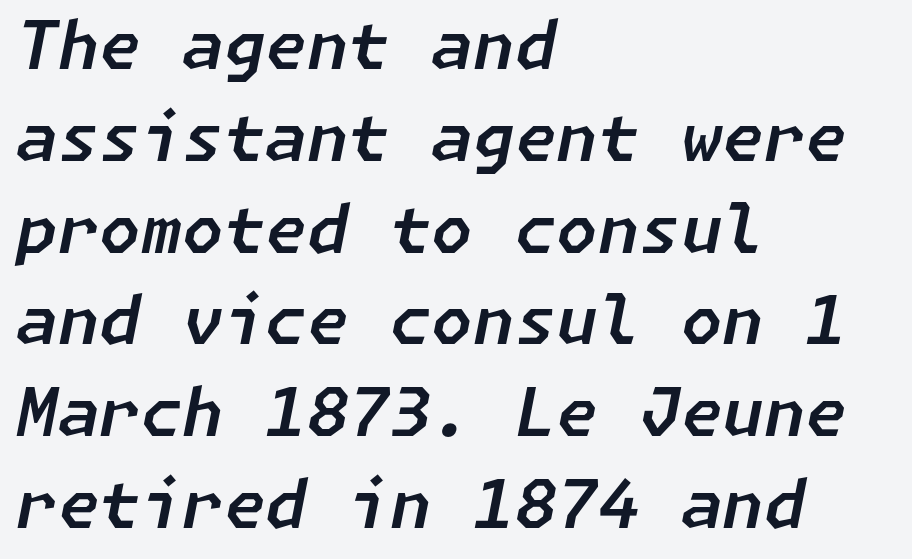
The image shows 67 px text type, italic (leaning right); set left-aligned, normal line spacing (1.37x), normal letter spacing, not underlined; low stroke contrast and a medium x-height.
